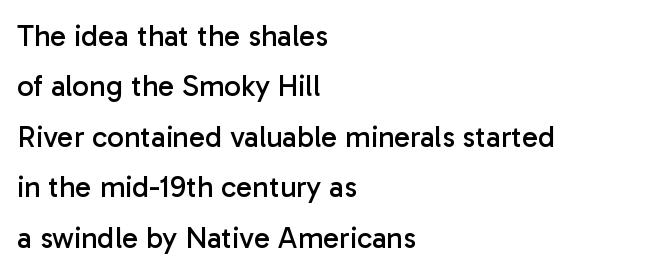
Is the block centered? No — it sits flush against the left margin. The strokes carry an ordinary text weight at most. Compared with typical body copy, the letter spacing here is the same. Is this a fixed-width face? No — the glyphs have proportional, varying widths.
